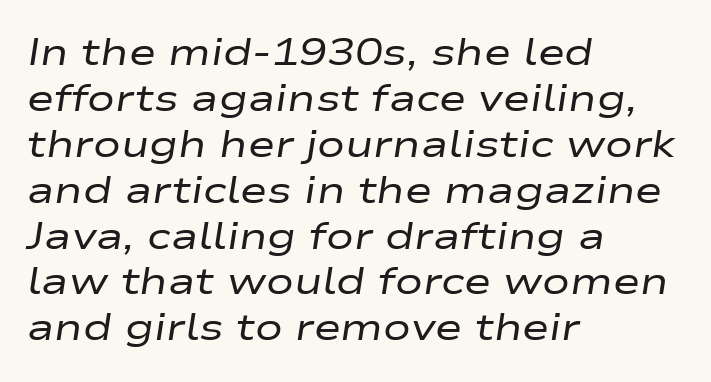
Anything drawn beneath the words? Only blank space. What stands out about the letter spacing? Nothing — it is the standard amount. Designer's note — italics engaged. Think of a printed novel: that variable character pitch is what you see here.
